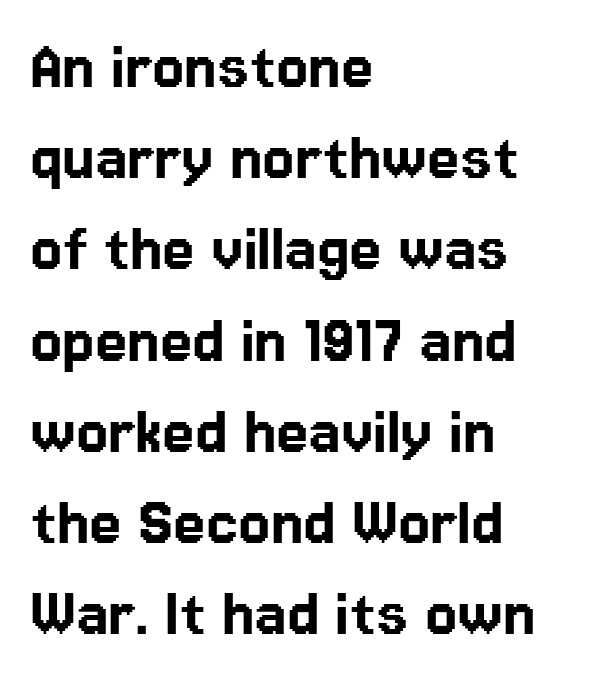
{"serif": "no", "italic": "no", "width": "normal", "stroke_contrast": "low", "x_height": "medium", "monospaced": "no", "underline": "no", "align": "left", "line_spacing": "normal", "line_spacing_ratio": 1.25, "letter_spacing": "normal", "letter_spacing_em": 0.0, "glyph_px": 73}
